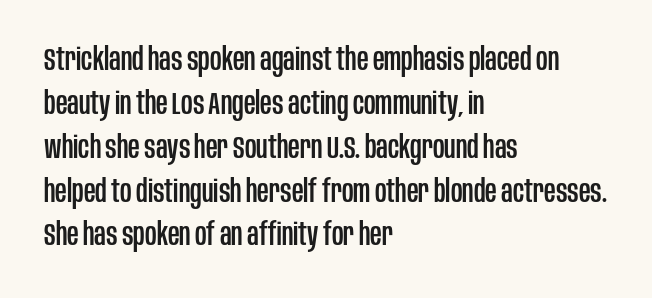
The image shows 32 px condensed sans-serif type, upright; set left-aligned, normal line spacing (1.37x), normal letter spacing, not underlined; low stroke contrast and a large x-height.
